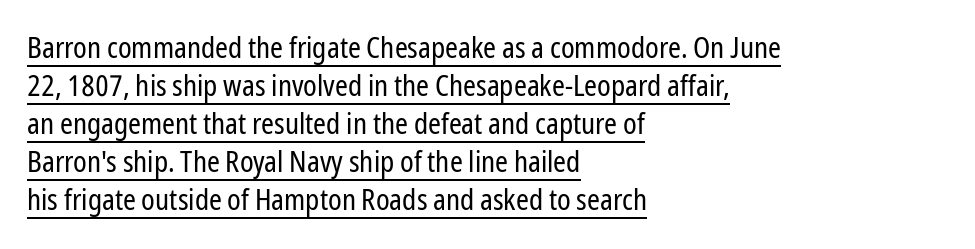
{"serif": "no", "italic": "no", "bold": "no", "weight": "regular", "width": "condensed", "stroke_contrast": "low", "x_height": "medium", "monospaced": "no", "underline": "yes", "align": "left", "line_spacing": "normal", "line_spacing_ratio": 1.31, "letter_spacing": "normal", "letter_spacing_em": 0.0, "glyph_px": 29}
